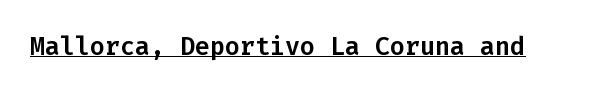
You can tell it's not italic because the verticals are truly vertical. Honestly, the letter spacing is just normal — you wouldn't notice it. Students, observe the line beneath the letters — that is underlining.
